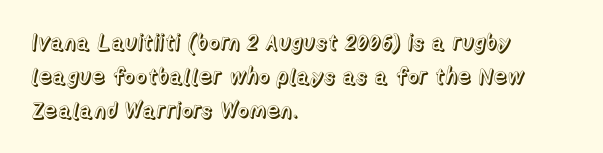
The image shows 22 px text type; set left-aligned, normal line spacing (1.54x), normal letter spacing, not underlined.
